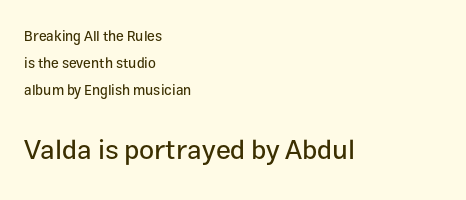
The image shows 27 px text type, upright; set left-aligned, loose line spacing (1.94x), normal letter spacing, not underlined; the second (bottom) block is 1.93x larger.
